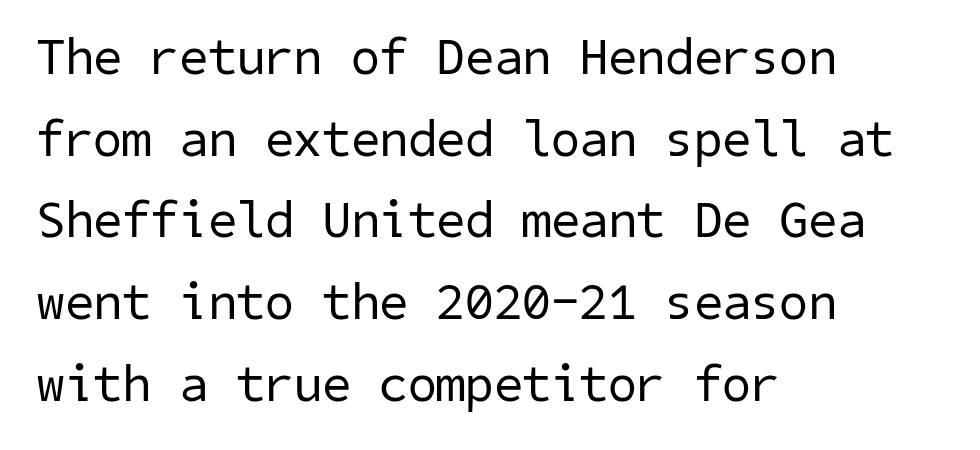
Serif or sans? Sans — the stroke terminals are bare. Does extra space separate the letters? No, they use regular spacing. Descenders hang freely into open space. Stroke thickness stays within the range of a standard reading face or lighter. Regarding leading, the lines here are spaced in the standard way.
